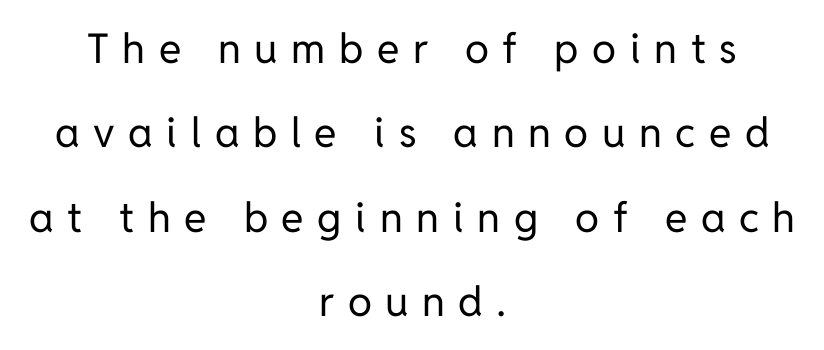
Q: Is the text bold? A: No.
Q: Is the text italic (slanted)? A: No, it is upright.
Q: Is the typeface a serif or a sans-serif typeface? A: Sans-serif.
Q: Is the text underlined? A: No.
Q: How is the paragraph aligned? A: Centered.
Q: Is the spacing between letters normal or unusually wide? A: Unusually wide.
Q: Is the spacing between lines tight, normal or loose? A: Loose.
Q: Width (condensed, normal, or wide)? A: Normal.
Q: Stroke contrast? A: Low.
Q: x-height? A: Medium.
Q: Monospaced? A: No.
